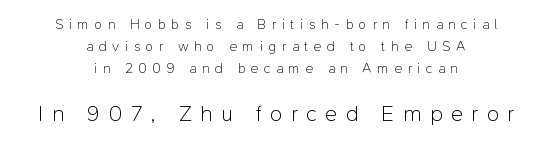
Size hierarchy here favors the trailing block over the leading one. How would I describe the line gaps? Plain and ordinary. The rag falls on both sides of this text block equally. The letters are spread apart with noticeably loose tracking.
